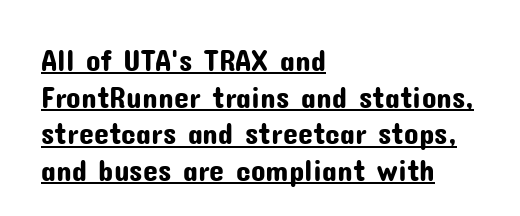
{"serif": "no", "italic": "no", "width": "normal", "stroke_contrast": "low", "x_height": "medium", "monospaced": "no", "underline": "yes", "align": "left", "line_spacing_ratio": 1.22, "letter_spacing": "normal", "letter_spacing_em": 0.0, "glyph_px": 30}
